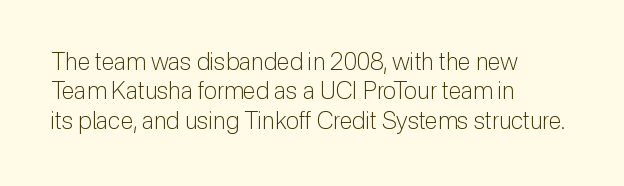
Q: Is the text bold? A: No.
Q: Is the text italic (slanted)? A: No, it is upright.
Q: Is the text underlined? A: No.
Q: How is the paragraph aligned? A: Left-aligned.
Q: Is the spacing between letters normal or unusually wide? A: Normal.
